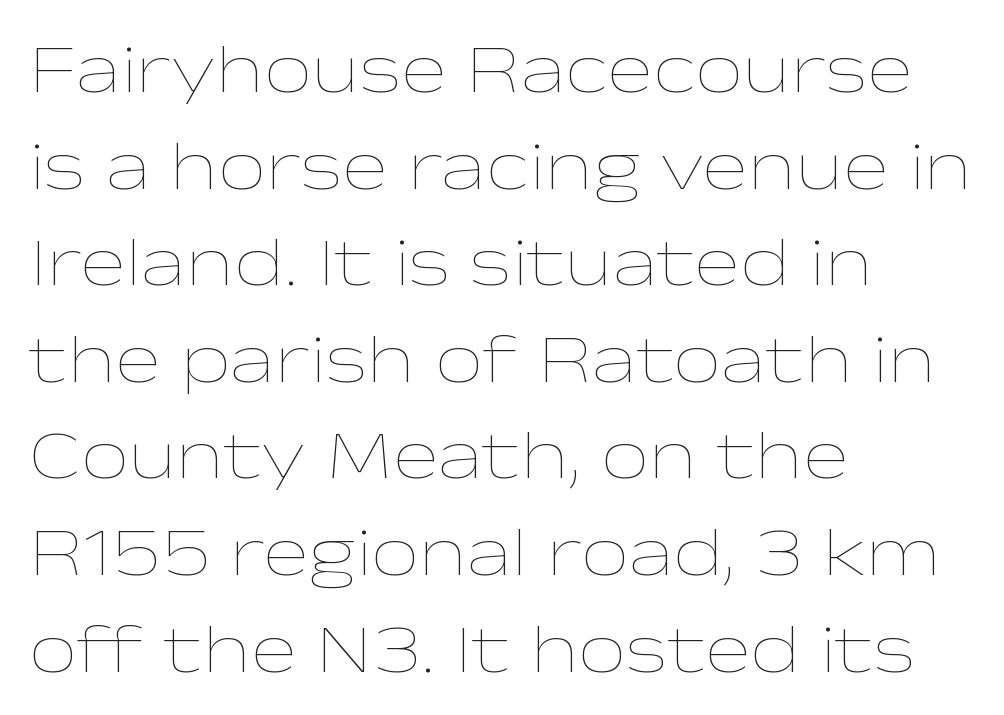
Q: Is the text bold? A: No.
Q: Is the text italic (slanted)? A: No, it is upright.
Q: Is the text underlined? A: No.
Q: How is the paragraph aligned? A: Left-aligned.
Q: Is the spacing between letters normal or unusually wide? A: Normal.
Q: Is the spacing between lines tight, normal or loose? A: Normal.
Q: Width (condensed, normal, or wide)? A: Wide.
Q: Stroke contrast? A: Low.
Q: x-height? A: Medium.
Q: Monospaced? A: No.
